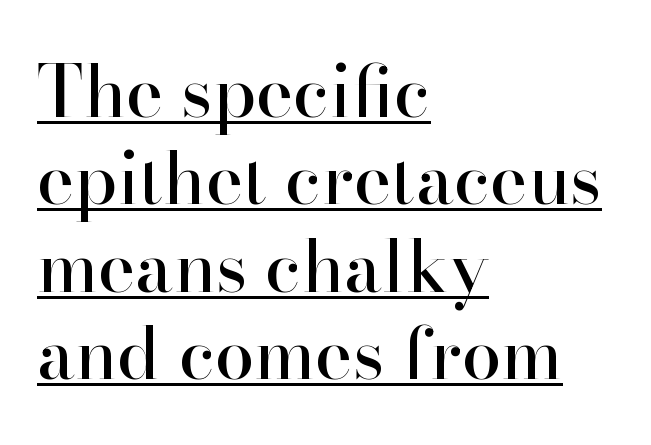
The typesetter chose a ragged-right arrangement here. What decoration does the sample have? An underline. The font's upright variant was chosen for this text. The tracking reads as untouched default to a designer's eye. These lines are rendered in a variable-pitch font.
